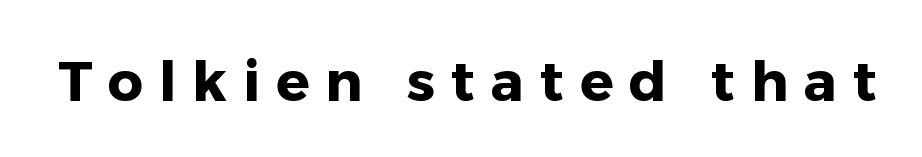
{"serif": "no", "italic": "no", "bold": "yes", "weight": "heavy", "width": "normal", "stroke_contrast": "low", "x_height": "medium", "monospaced": "no", "underline": "no", "letter_spacing": "wide", "letter_spacing_em": 0.29, "glyph_px": 55}
